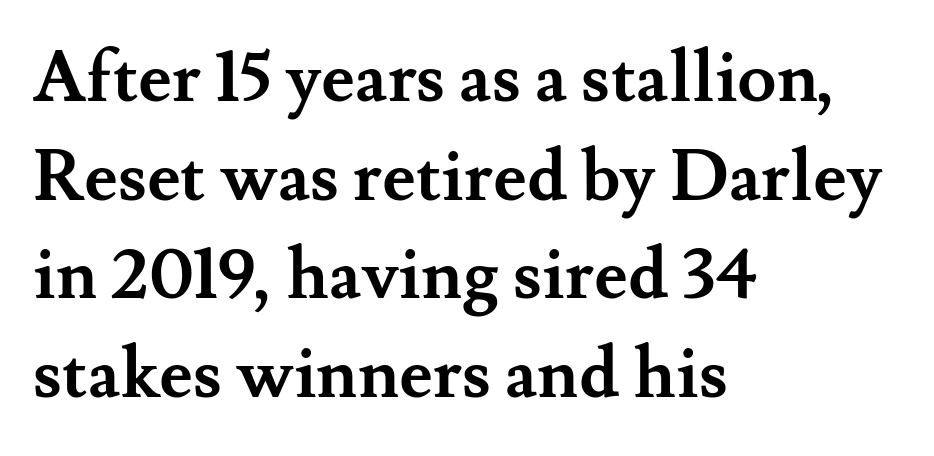
Notice how the stems are strictly vertical — no italics here. The space directly below the letters is spotless. Each line starts at the same left margin while the right side varies. The rendering keeps characters at their native spacing. Serif or sans? Serif — the stroke terminals have little feet. Every letter is thick-stroked: bold, no question.
